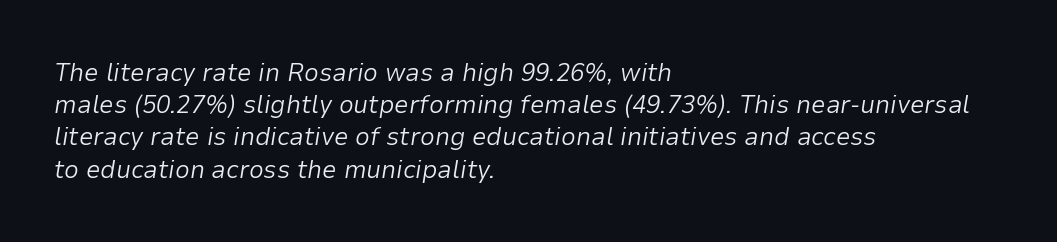
The image shows 26 px text type, italic (leaning right); set left-aligned, line spacing 1.24x, normal letter spacing, not underlined.
